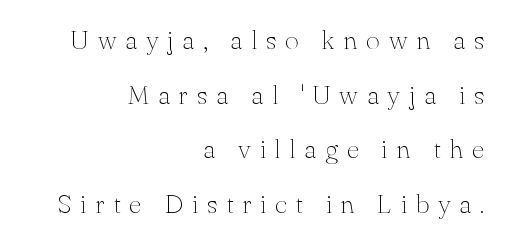
The image shows 27 px text type, upright; set right-aligned, loose line spacing (2.02x), unusually wide letter spacing (+0.32 em), not underlined.
